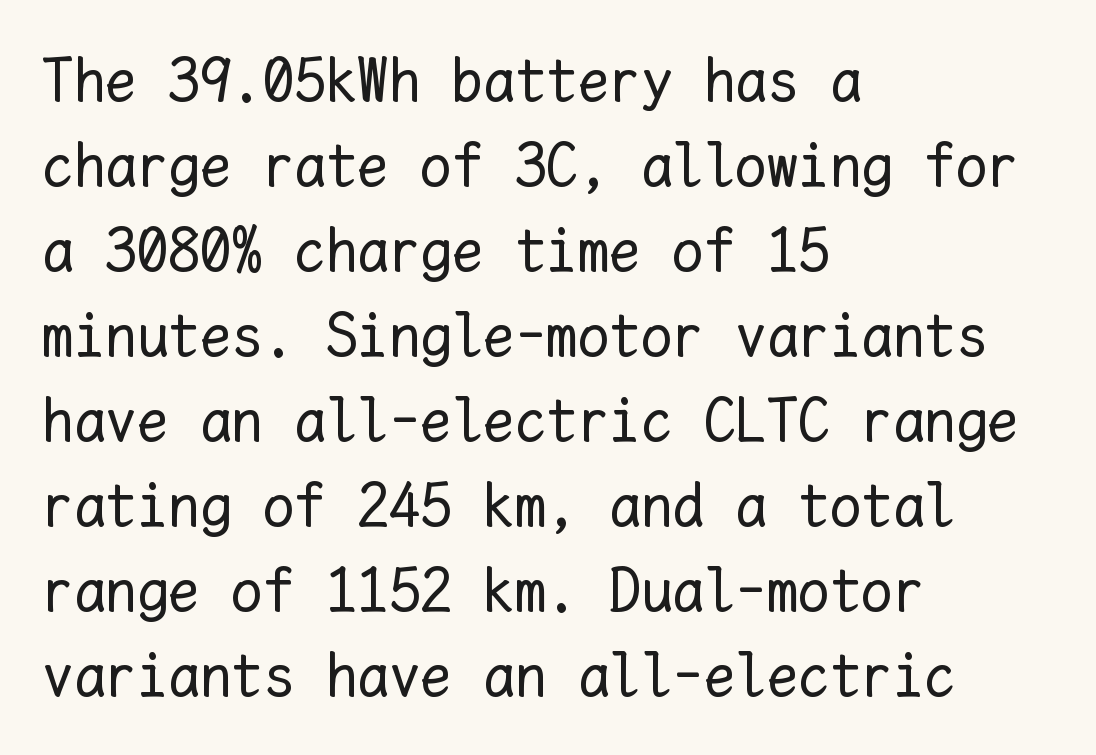
Horizontal alignment here is leftward, the default for most running prose. The face used here is monospaced, like something from a code editor. Quick note: not italic, upright. A clean baseline with only descenders dipping below it. Letters have the restrained weight of plain body copy at most. Regarding leading, the lines here are spaced in the standard way.
